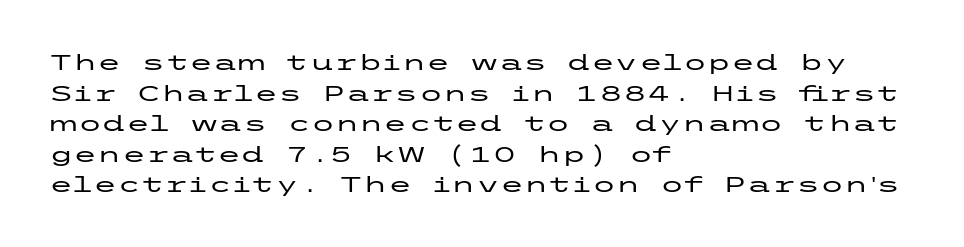
If you drew a line through each stem, it would be perfectly vertical. Honestly, the letter spacing is just normal — you wouldn't notice it. The words here are not underlined. Notice how the passage keeps a crisp vertical edge on the left only. Interline gaps are of average width in this sample.
